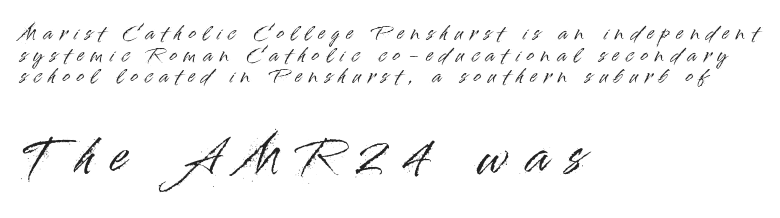
The image shows 46 px sans-serif type; set left-aligned, line spacing 1.2x, unusually wide letter spacing (+0.4 em), not underlined; the second (bottom) block is 2.56x larger; high stroke contrast and a small x-height.
